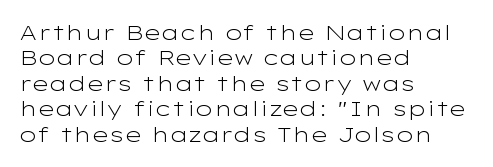
The image shows 21 px text type, upright; set left-aligned, line spacing 1.21x, normal letter spacing, not underlined.
